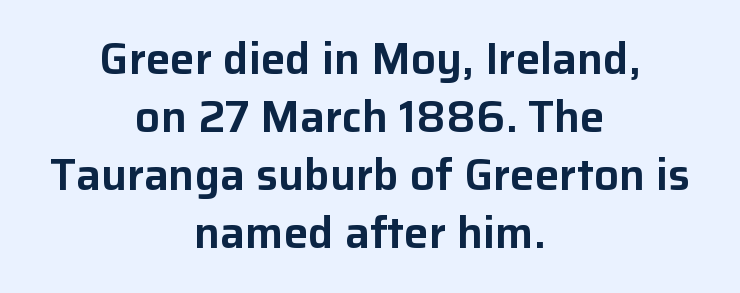
The image shows 44 px sans-serif type, upright; set centered, normal line spacing (1.32x), normal letter spacing, not underlined; low stroke contrast and a medium x-height.
